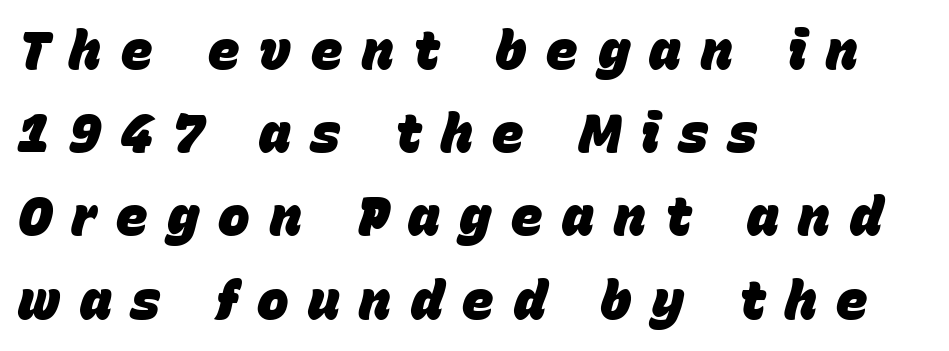
Q: Is the text bold? A: Yes.
Q: Is the text italic (slanted)? A: Yes, it leans right by about 15 degrees.
Q: Is the text underlined? A: No.
Q: How is the paragraph aligned? A: Left-aligned.
Q: Is the spacing between letters normal or unusually wide? A: Unusually wide.
Q: Is the spacing between lines tight, normal or loose? A: Normal.
Q: Width (condensed, normal, or wide)? A: Normal.
Q: Stroke contrast? A: Low.
Q: x-height? A: Large.
Q: Monospaced? A: No.
